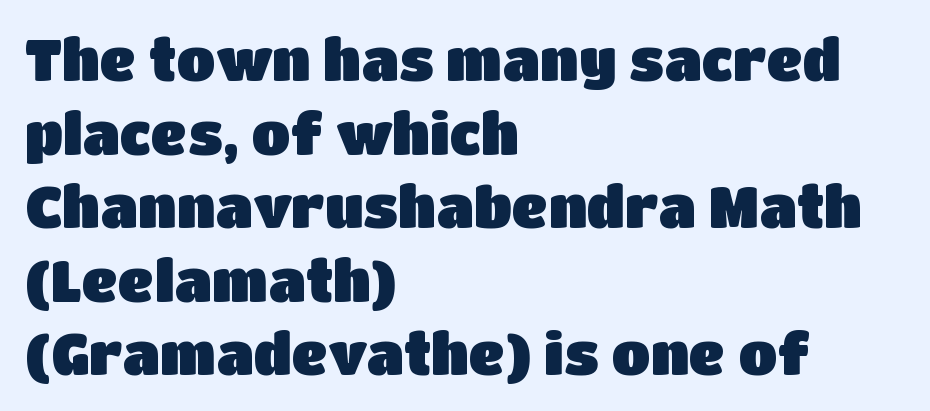
The image shows 57 px sans-serif type, upright; set left-aligned, normal line spacing (1.29x), normal letter spacing, not underlined; low stroke contrast and a large x-height.
